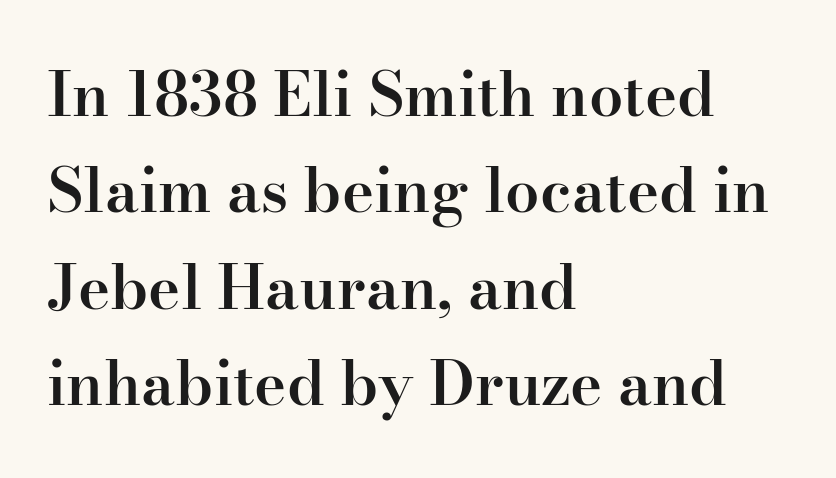
The image shows 61 px semibold serif type, upright; set left-aligned, normal line spacing (1.58x), normal letter spacing, not underlined; high stroke contrast and a small x-height.
